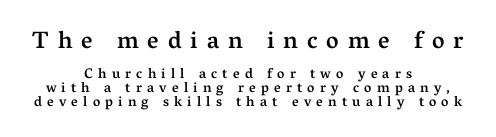
{"italic": "no", "bold": "semi", "underline": "no", "align": "center", "line_spacing": "tight", "line_spacing_ratio": 0.97, "letter_spacing": "wide", "letter_spacing_em": 0.37, "larger_block": "first", "size_ratio": 1.71, "glyph_px": 24}
